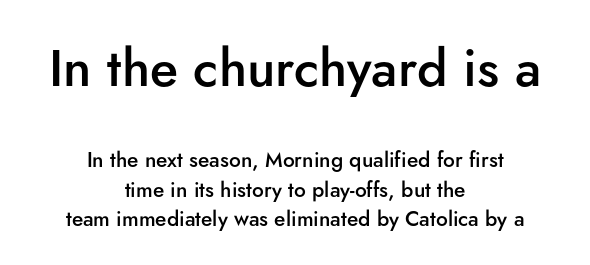
Stroke thickness is moderately raised; the sample reads as semibold. These lines are centered, leaving both edges ragged. Each row of text sits above clean, open space. Note: no serifs on the glyphs. The emphasis by scale lands on block number one, above.
